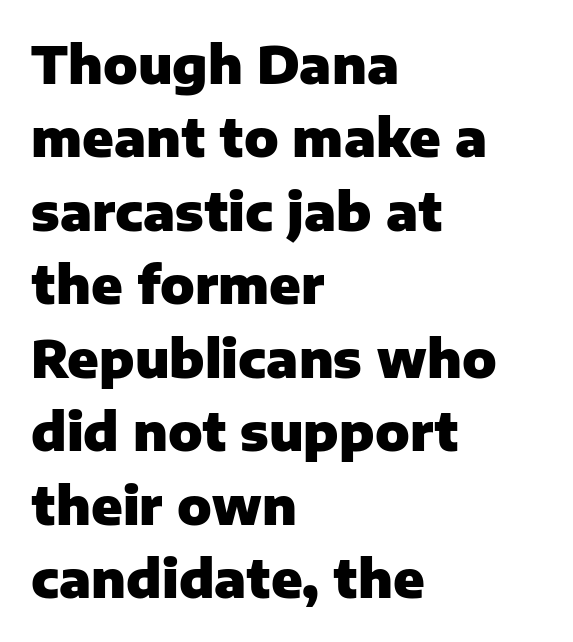
Q: Is the text bold? A: Yes.
Q: Is the text italic (slanted)? A: No, it is upright.
Q: Is the typeface a serif or a sans-serif typeface? A: Sans-serif.
Q: Is the text underlined? A: No.
Q: How is the paragraph aligned? A: Left-aligned.
Q: Is the spacing between letters normal or unusually wide? A: Normal.
Q: Is the spacing between lines tight, normal or loose? A: Normal.
Q: Width (condensed, normal, or wide)? A: Normal.
Q: Stroke contrast? A: Low.
Q: x-height? A: Medium.
Q: Monospaced? A: No.
